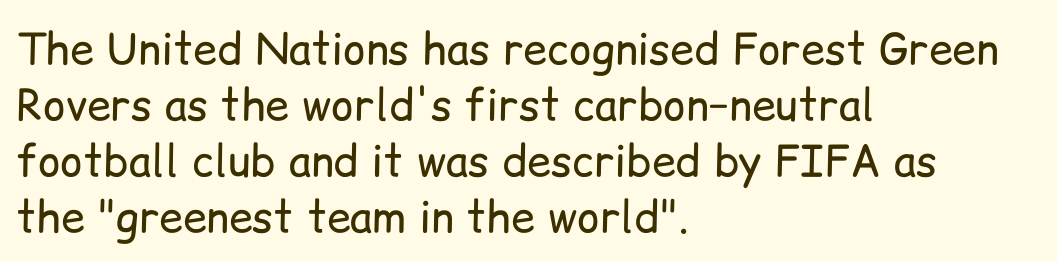
The image shows 43 px regular-weight sans-serif type, upright; set left-aligned, normal line spacing (1.3x), normal letter spacing, not underlined; low stroke contrast and a medium x-height.
